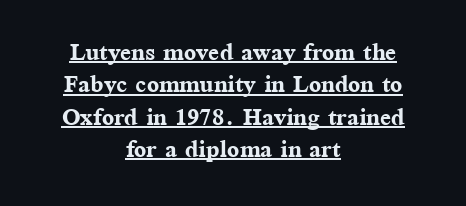
The image shows 32 px semibold serif type, upright; set centered, tight line spacing (1.01x), normal letter spacing, underlined; medium stroke contrast and a medium x-height.
